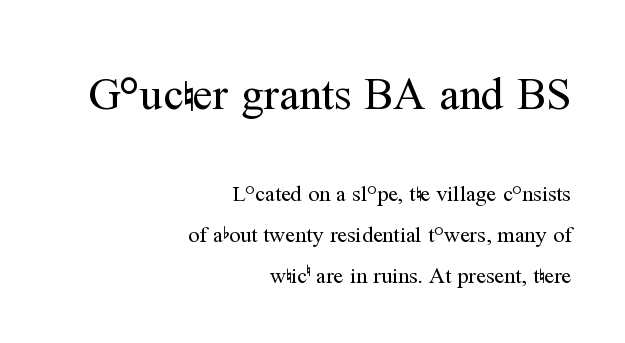
{"serif": "yes", "italic": "no", "bold": "no", "weight": "regular", "width": "normal", "stroke_contrast": "medium", "x_height": "medium", "monospaced": "no", "underline": "no", "align": "right", "line_spacing_ratio": 1.87, "letter_spacing": "normal", "letter_spacing_em": 0.0, "larger_block": "first", "size_ratio": 2.05, "glyph_px": 45}
